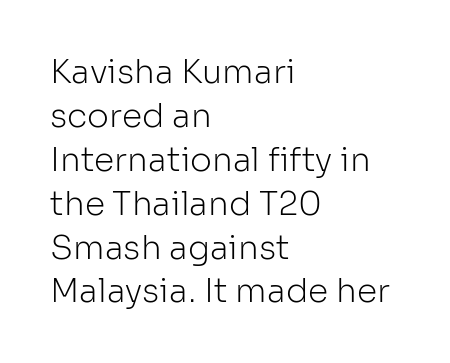
Q: Is the text bold? A: No.
Q: Is the text italic (slanted)? A: No, it is upright.
Q: Is the typeface a serif or a sans-serif typeface? A: Sans-serif.
Q: Is the text underlined? A: No.
Q: How is the paragraph aligned? A: Left-aligned.
Q: Is the spacing between letters normal or unusually wide? A: Normal.
Q: Is the spacing between lines tight, normal or loose? A: Normal.
Q: Width (condensed, normal, or wide)? A: Normal.
Q: Stroke contrast? A: Low.
Q: x-height? A: Medium.
Q: Monospaced? A: No.
